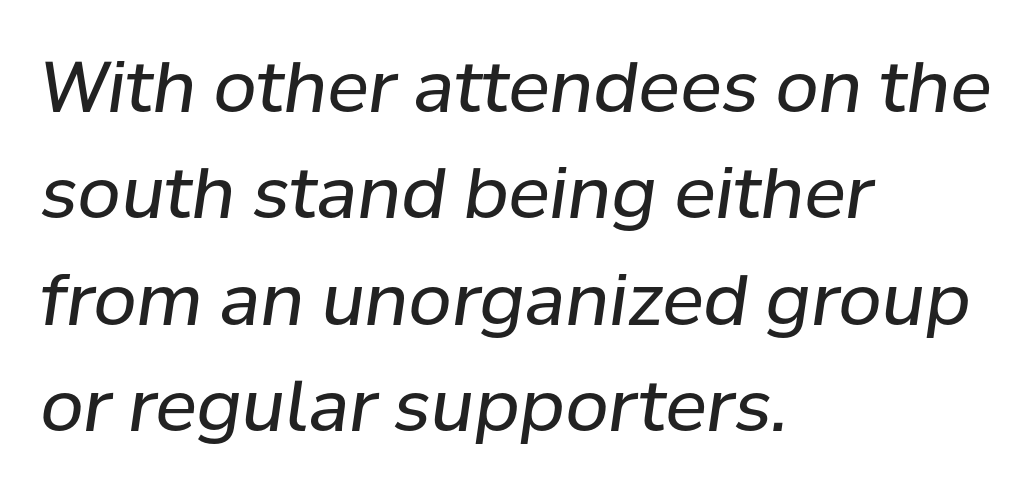
Letter spacing: default. These lines sit exactly where default settings would place them. Is the type heavy? It reads as light-to-regular instead. Slanted lettering throughout. Proportional: the letters do not fall into vertical columns. Visually the block forms a straight wall on the left and a jagged coastline on the right.
